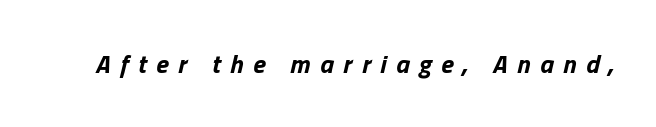
Q: Is the text bold? A: Yes.
Q: Is the text italic (slanted)? A: Yes, it leans right by about 13 degrees.
Q: Is the text underlined? A: No.
Q: Is the spacing between letters normal or unusually wide? A: Unusually wide.
